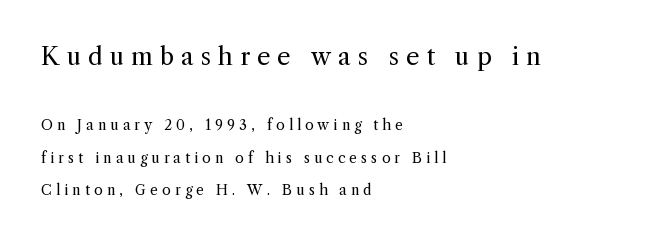
Q: Is the text bold? A: No.
Q: Is the text italic (slanted)? A: No, it is upright.
Q: Is the text underlined? A: No.
Q: How is the paragraph aligned? A: Left-aligned.
Q: Is the spacing between letters normal or unusually wide? A: Unusually wide.
Q: Is the spacing between lines tight, normal or loose? A: Loose.
Q: Which block of text is set in a larger size, the first (top) or the second (bottom)? A: The first (top) one.
